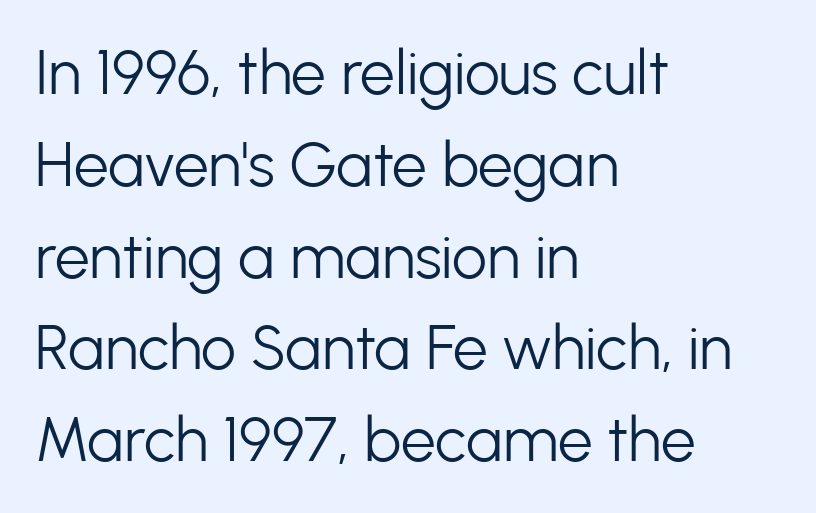
The image shows 62 px light sans-serif type, upright; set left-aligned, normal line spacing (1.48x), normal letter spacing, not underlined; low stroke contrast and a medium x-height.
